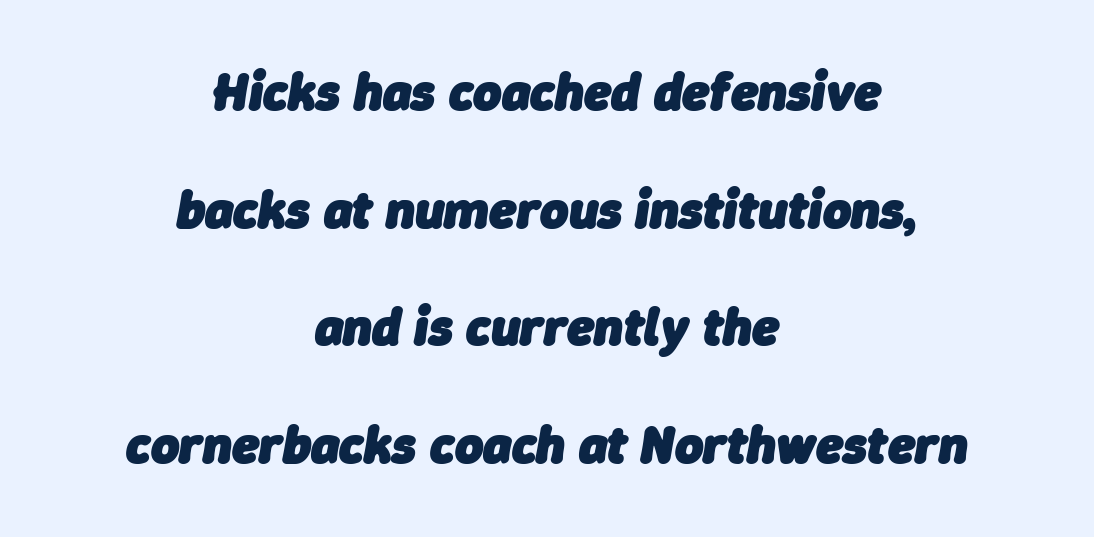
Q: Is the text bold? A: Yes.
Q: Is the text italic (slanted)? A: Yes, it leans right by about 9 degrees.
Q: Is the text underlined? A: No.
Q: How is the paragraph aligned? A: Centered.
Q: Is the spacing between letters normal or unusually wide? A: Normal.
Q: Is the spacing between lines tight, normal or loose? A: Loose.
Q: Width (condensed, normal, or wide)? A: Normal.
Q: Stroke contrast? A: Low.
Q: x-height? A: Medium.
Q: Monospaced? A: No.
